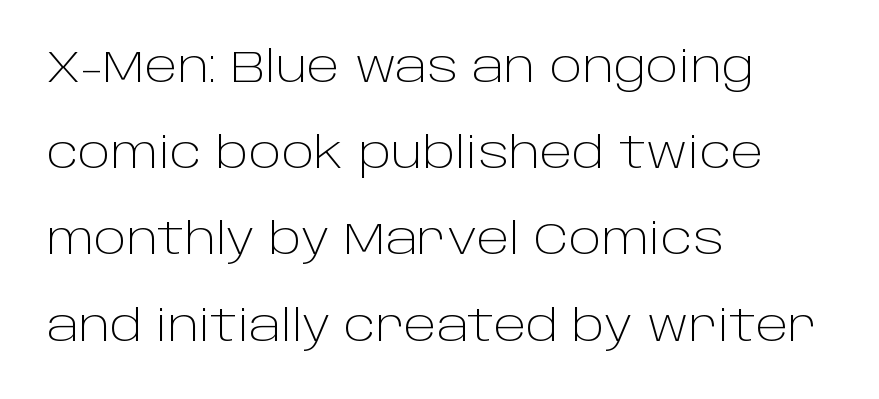
The image shows 44 px light sans-serif type, upright; set left-aligned, loose line spacing (1.96x), normal letter spacing, not underlined; low stroke contrast and a large x-height.
